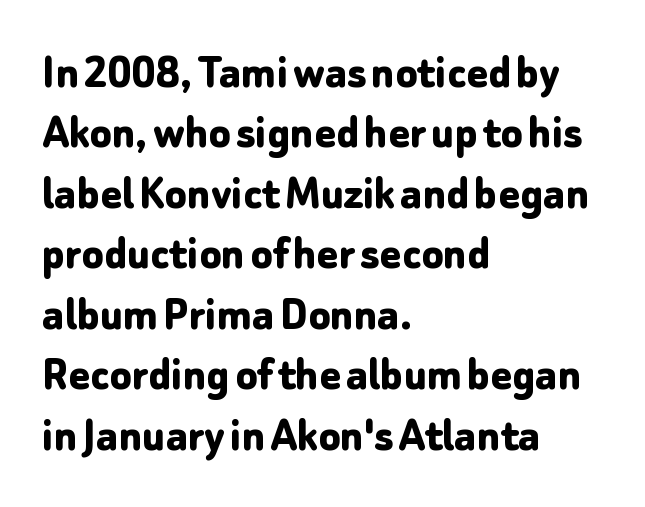
The image shows 50 px bold sans-serif type, upright; set left-aligned, line spacing 1.21x, normal letter spacing, not underlined; low stroke contrast and a medium x-height.
